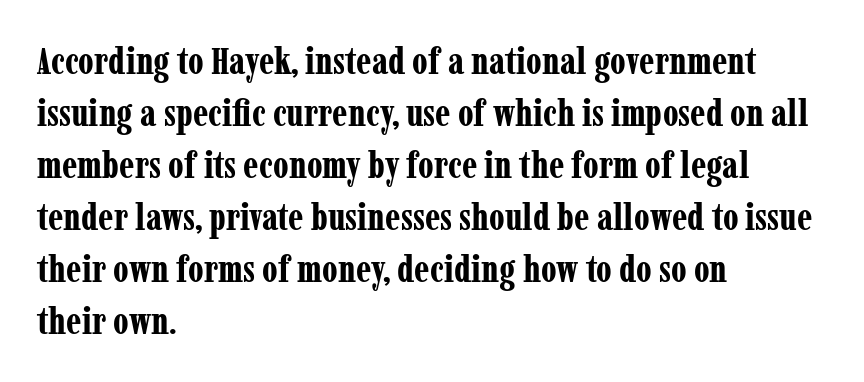
The image shows 38 px bold, condensed serif type, upright; set left-aligned, normal line spacing (1.37x), normal letter spacing, not underlined; low stroke contrast and a medium x-height.
